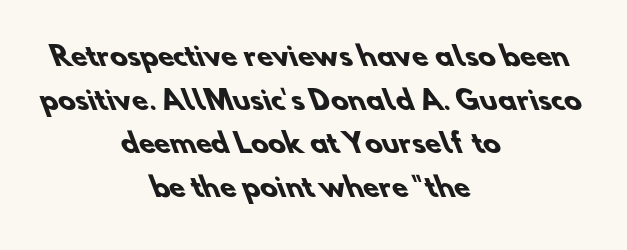
Compared with an ordinary text face, these strokes are far heavier — a full bold. Words appear dense and cohesive because spacing is normal. The compositor balanced each line on the midline. Descenders hang freely into open space. How would I describe the line gaps? Plain and ordinary.
